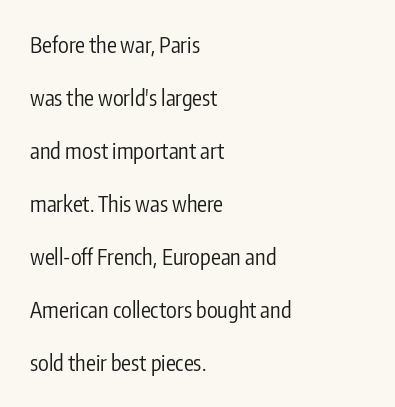
{"italic": "no", "bold": "no", "underline": "no", "align": "left", "line_spacing": "loose", "line_spacing_ratio": 2.41, "letter_spacing": "normal", "letter_spacing_em": 0.0, "glyph_px": 22}
